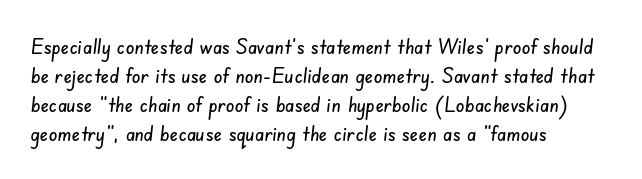
{"underline": "no", "align": "left", "line_spacing": "normal", "line_spacing_ratio": 1.32, "letter_spacing": "normal", "letter_spacing_em": 0.0, "glyph_px": 22}
